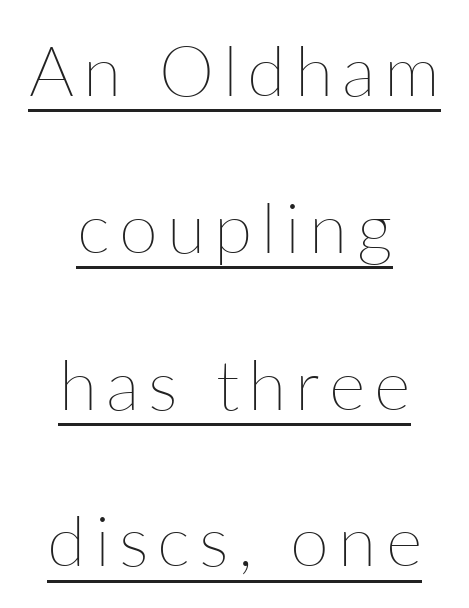
The image shows 70 px thin type, upright; set centered, loose line spacing (2.24x), underlined; low stroke contrast and a medium x-height.
